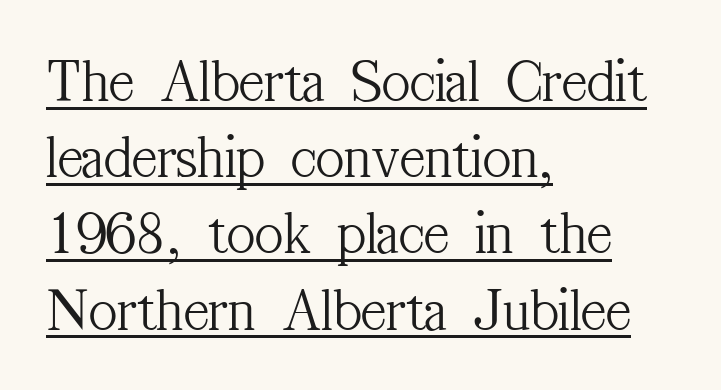
Q: Is the text bold? A: No.
Q: Is the text italic (slanted)? A: No, it is upright.
Q: Is the typeface a serif or a sans-serif typeface? A: Serif.
Q: Is the text underlined? A: Yes.
Q: How is the paragraph aligned? A: Left-aligned.
Q: Is the spacing between letters normal or unusually wide? A: Normal.
Q: Is the spacing between lines tight, normal or loose? A: Normal.
Q: Width (condensed, normal, or wide)? A: Condensed.
Q: Stroke contrast? A: Medium.
Q: x-height? A: Medium.
Q: Monospaced? A: No.
